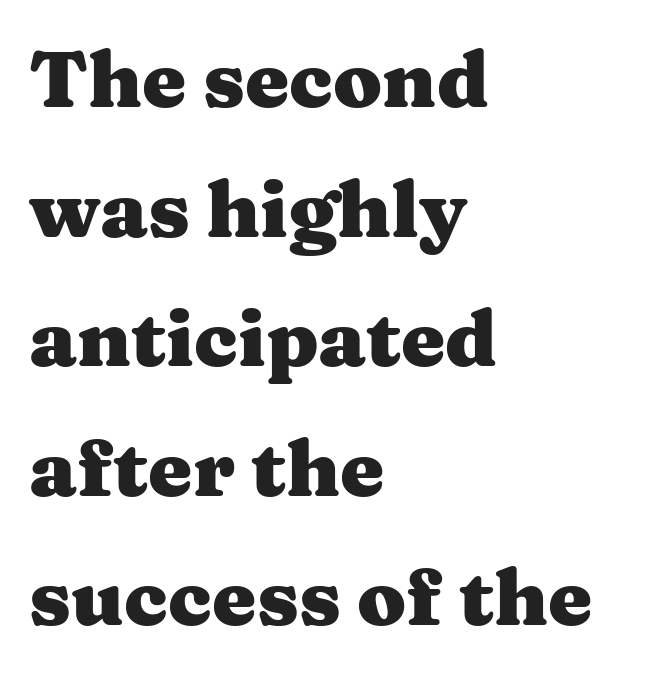
The image shows 79 px heavy, wide serif type, upright; set left-aligned, normal line spacing (1.64x), normal letter spacing, not underlined; medium stroke contrast and a medium x-height.
